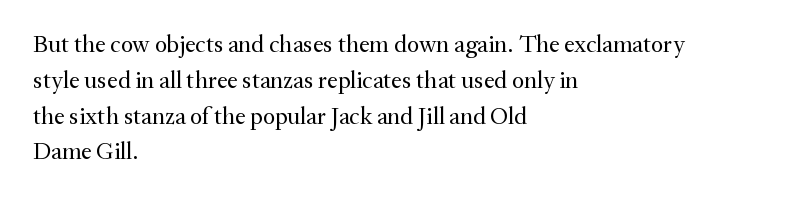
The image shows 24 px text type, upright; set left-aligned, normal line spacing (1.49x), normal letter spacing, not underlined.
